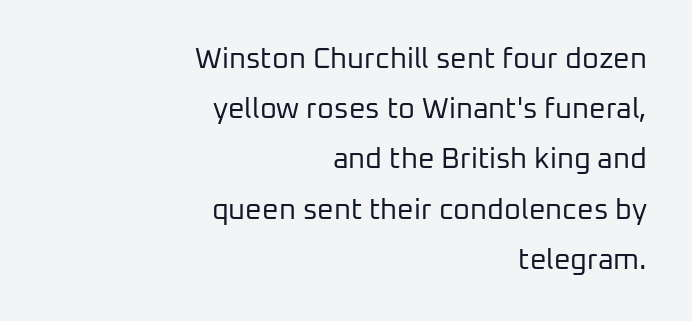
The image shows 29 px regular-weight sans-serif type, upright; set right-aligned, line spacing 1.73x, normal letter spacing, not underlined; low stroke contrast and a medium x-height.
